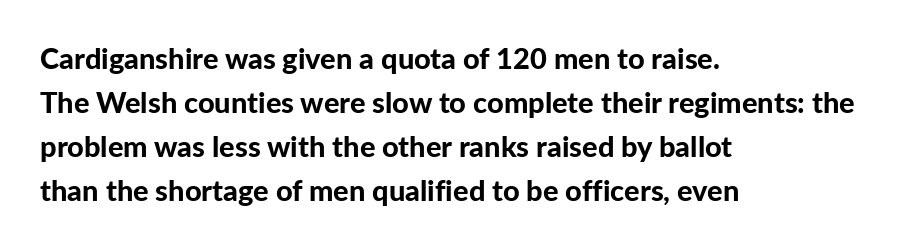
Reading down the column, the eye jumps a familiar distance to each next line. Each letter keeps its own natural width here, so spacing adapts to shape. Leftover space on each line is placed entirely after the last word. You could call the tracking neutral — neither tight nor loose. Check where the strokes stop: nothing finishes them off — pure sans.
